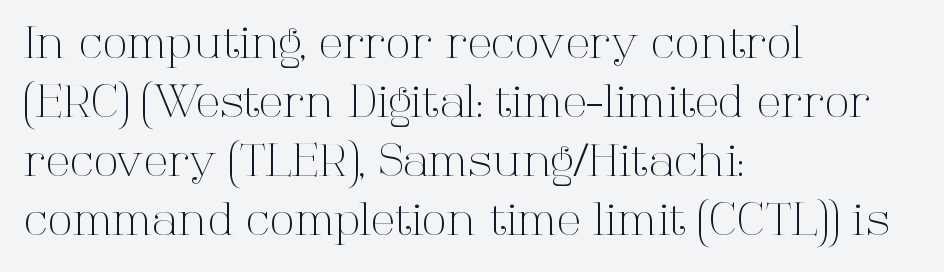
Q: Is the text bold? A: No.
Q: Is the text italic (slanted)? A: No, it is upright.
Q: Is the typeface a serif or a sans-serif typeface? A: Serif.
Q: Is the text underlined? A: No.
Q: How is the paragraph aligned? A: Left-aligned.
Q: Is the spacing between letters normal or unusually wide? A: Normal.
Q: Is the spacing between lines tight, normal or loose? A: Normal.
Q: Width (condensed, normal, or wide)? A: Normal.
Q: Stroke contrast? A: High.
Q: x-height? A: Medium.
Q: Monospaced? A: No.
